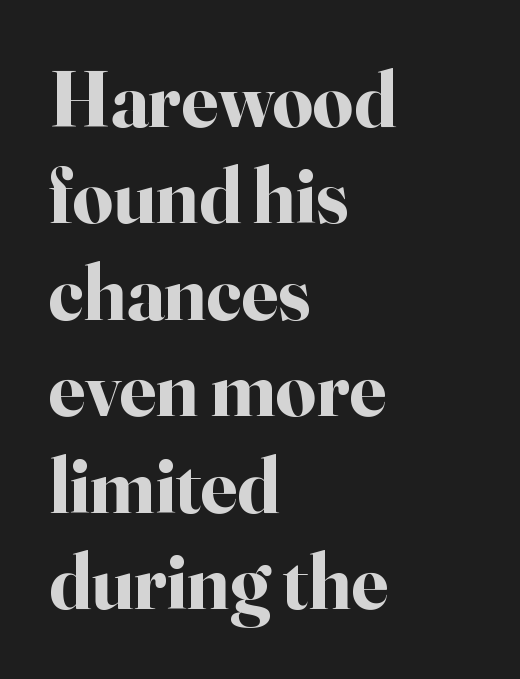
Q: Is the text bold? A: Yes.
Q: Is the text italic (slanted)? A: No, it is upright.
Q: Is the typeface a serif or a sans-serif typeface? A: Serif.
Q: Is the text underlined? A: No.
Q: How is the paragraph aligned? A: Left-aligned.
Q: Is the spacing between letters normal or unusually wide? A: Normal.
Q: Width (condensed, normal, or wide)? A: Normal.
Q: Stroke contrast? A: High.
Q: x-height? A: Small.
Q: Monospaced? A: No.
